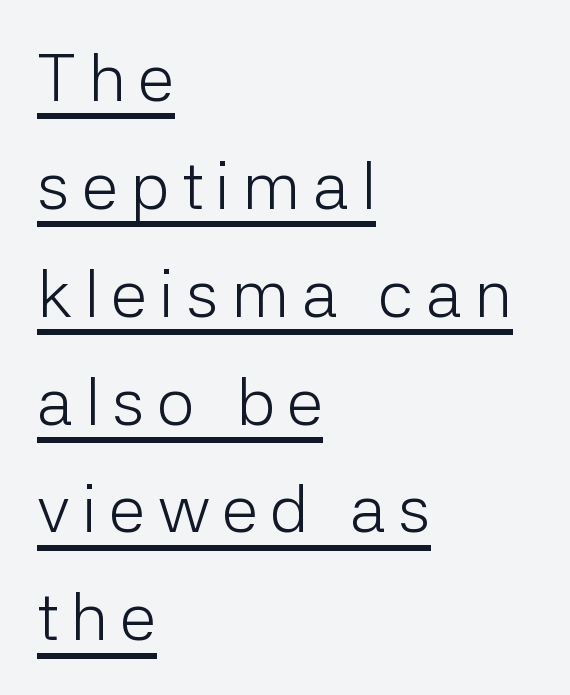
Q: Is the text bold? A: No.
Q: Is the text italic (slanted)? A: No, it is upright.
Q: Is the typeface a serif or a sans-serif typeface? A: Sans-serif.
Q: Is the text underlined? A: Yes.
Q: How is the paragraph aligned? A: Left-aligned.
Q: Is the spacing between lines tight, normal or loose? A: Normal.
Q: Width (condensed, normal, or wide)? A: Normal.
Q: Stroke contrast? A: Low.
Q: x-height? A: Medium.
Q: Monospaced? A: No.
